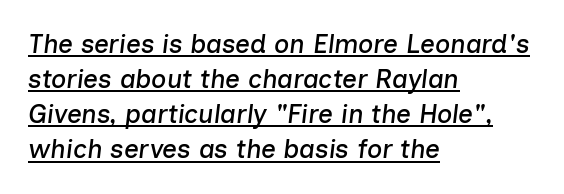
{"italic": "yes", "lean": "right", "slant_degrees": 7, "underline": "yes", "align": "left", "line_spacing": "normal", "line_spacing_ratio": 1.35, "letter_spacing": "normal", "letter_spacing_em": 0.0, "glyph_px": 26}
